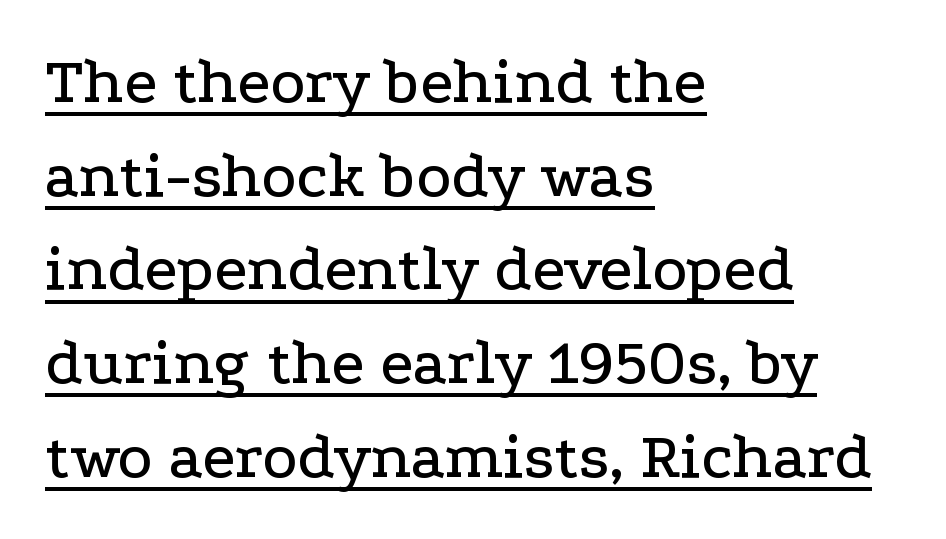
Q: Is the text italic (slanted)? A: No, it is upright.
Q: Is the typeface a serif or a sans-serif typeface? A: Serif.
Q: Is the text underlined? A: Yes.
Q: How is the paragraph aligned? A: Left-aligned.
Q: Is the spacing between letters normal or unusually wide? A: Normal.
Q: Is the spacing between lines tight, normal or loose? A: Normal.
Q: Width (condensed, normal, or wide)? A: Wide.
Q: Stroke contrast? A: Low.
Q: x-height? A: Medium.
Q: Monospaced? A: No.
